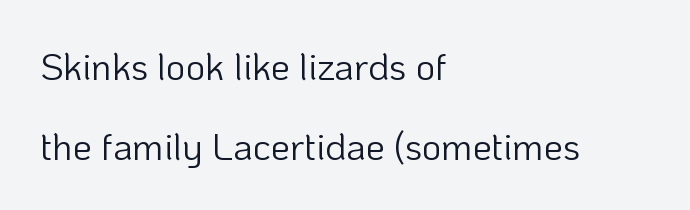
The image shows 38 px light sans-serif type, upright; set left-aligned, loose line spacing (2.1x), normal letter spacing, not underlined; low stroke contrast and a medium x-height.
